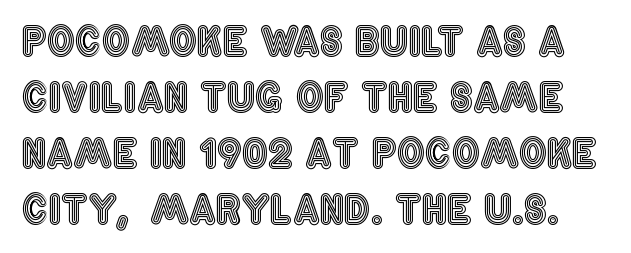
Q: Is the text italic (slanted)? A: No, it is upright.
Q: Is the text underlined? A: No.
Q: Is the spacing between letters normal or unusually wide? A: Normal.
Q: Is the spacing between lines tight, normal or loose? A: Normal.
Q: Width (condensed, normal, or wide)? A: Condensed.
Q: x-height? A: Large.
Q: Monospaced? A: No.
